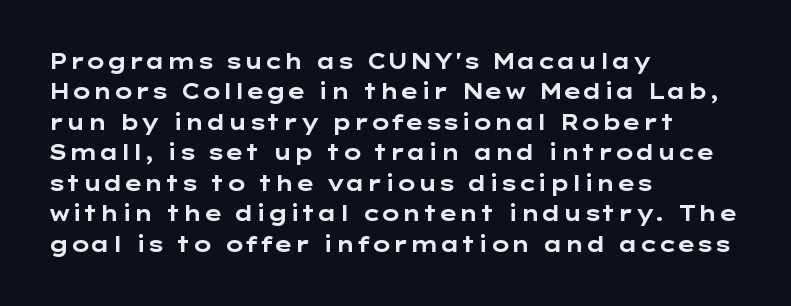
Notice how the stems are strictly vertical — no italics here. These words are printed bold, with thick strokes throughout. Leading: standard. You could call the tracking neutral — neither tight nor loose. The rendering anchors every line to the left-hand side. The words here are not underlined.
